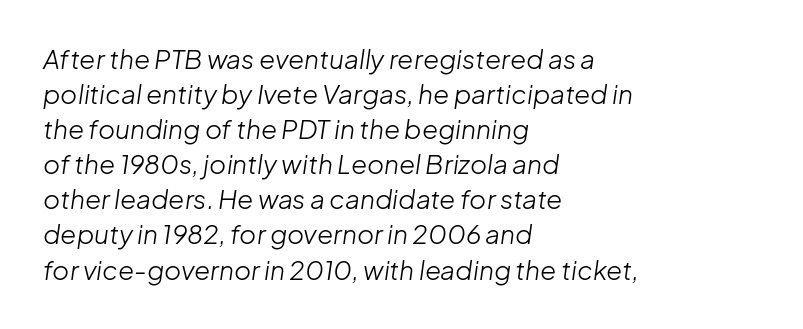
The image shows 26 px text type, italic (leaning right); set left-aligned, normal line spacing (1.35x), normal letter spacing, not underlined.
